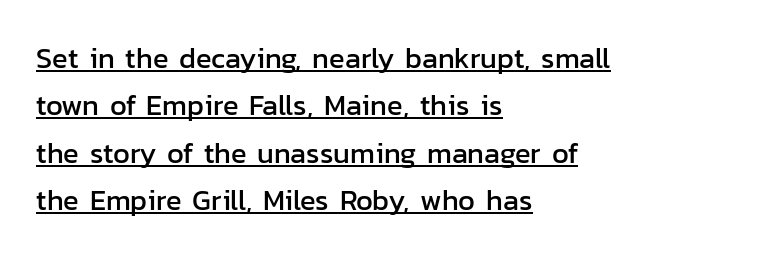
The image shows 29 px sans-serif type, upright; set left-aligned, normal line spacing (1.63x), normal letter spacing, underlined; low stroke contrast and a medium x-height.
